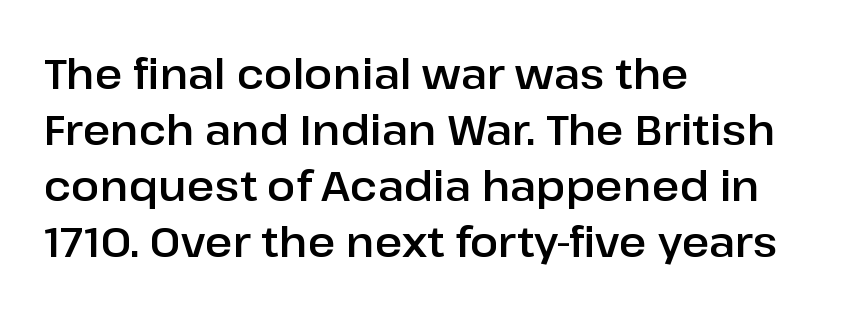
{"serif": "no", "italic": "no", "width": "normal", "stroke_contrast": "low", "x_height": "medium", "monospaced": "no", "underline": "no", "align": "left", "line_spacing": "normal", "line_spacing_ratio": 1.33, "letter_spacing": "normal", "letter_spacing_em": 0.0, "glyph_px": 42}
